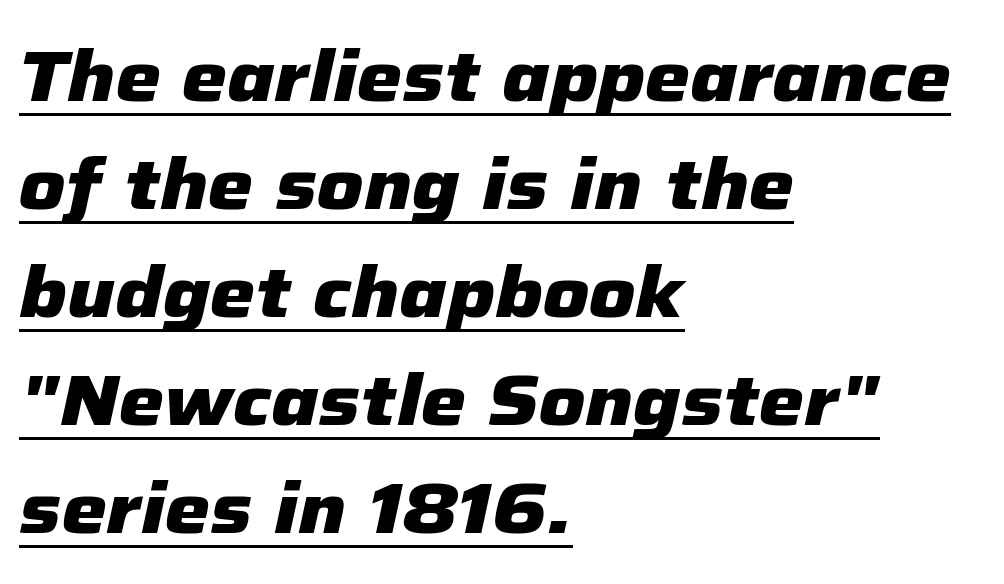
Q: Is the text bold? A: Yes.
Q: Is the text italic (slanted)? A: Yes, it leans right by about 12 degrees.
Q: Is the text underlined? A: Yes.
Q: How is the paragraph aligned? A: Left-aligned.
Q: Is the spacing between letters normal or unusually wide? A: Normal.
Q: Is the spacing between lines tight, normal or loose? A: Normal.
Q: Width (condensed, normal, or wide)? A: Normal.
Q: Stroke contrast? A: Low.
Q: x-height? A: Medium.
Q: Monospaced? A: No.
